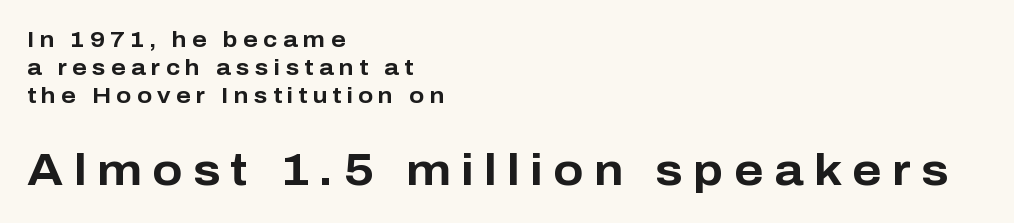
Q: Is the text bold? A: Yes.
Q: Is the text italic (slanted)? A: No, it is upright.
Q: Is the typeface a serif or a sans-serif typeface? A: Sans-serif.
Q: Is the text underlined? A: No.
Q: How is the paragraph aligned? A: Left-aligned.
Q: Is the spacing between letters normal or unusually wide? A: Unusually wide.
Q: Is the spacing between lines tight, normal or loose? A: Normal.
Q: Which block of text is set in a larger size, the first (top) or the second (bottom)? A: The second (bottom) one.
Q: Width (condensed, normal, or wide)? A: Normal.
Q: Stroke contrast? A: Low.
Q: x-height? A: Medium.
Q: Monospaced? A: No.
